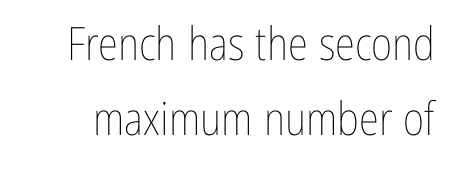
{"italic": "no", "bold": "no", "weight": "thin", "width": "condensed", "stroke_contrast": "low", "x_height": "medium", "monospaced": "no", "underline": "no", "line_spacing": "normal", "line_spacing_ratio": 1.62, "letter_spacing": "normal", "letter_spacing_em": 0.0, "glyph_px": 46}
